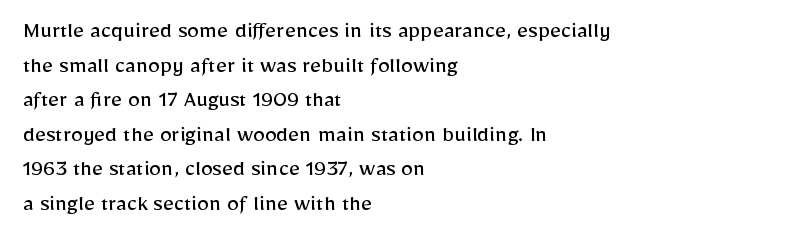
The image shows 24 px text type, upright; set left-aligned, normal line spacing (1.44x), normal letter spacing, not underlined.
